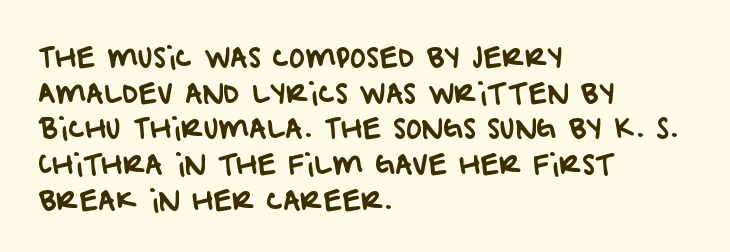
Q: Is the text underlined? A: No.
Q: How is the paragraph aligned? A: Left-aligned.
Q: Is the spacing between letters normal or unusually wide? A: Normal.
Q: Is the spacing between lines tight, normal or loose? A: Normal.
